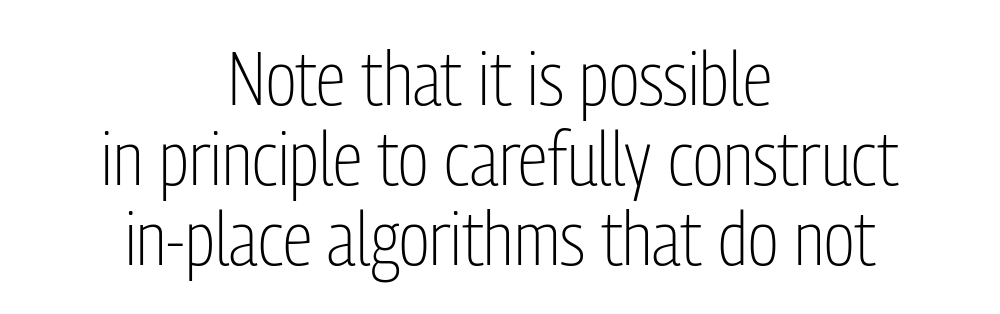
The image shows 76 px light, condensed sans-serif type, upright; set centered, tight line spacing (1.05x), normal letter spacing, not underlined; low stroke contrast and a medium x-height.
